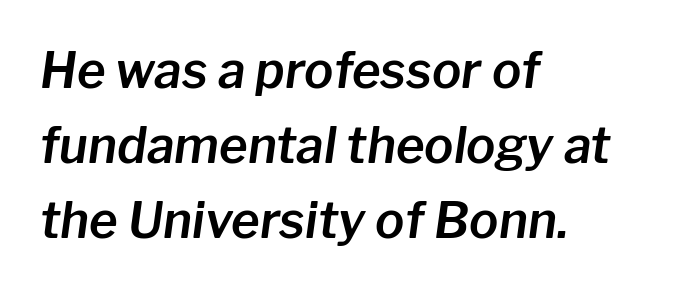
{"italic": "yes", "lean": "right", "slant_degrees": 8, "width": "normal", "stroke_contrast": "low", "x_height": "medium", "monospaced": "no", "underline": "no", "align": "left", "line_spacing": "normal", "line_spacing_ratio": 1.53, "letter_spacing": "normal", "letter_spacing_em": 0.0, "glyph_px": 49}
